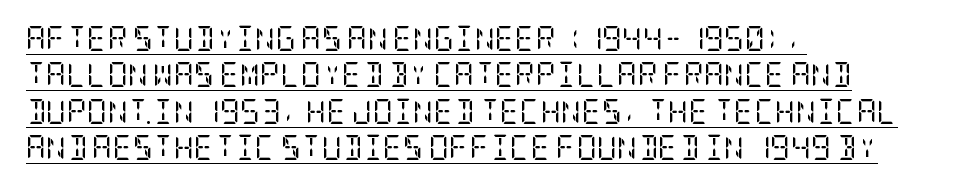
{"italic": "no", "bold": "no", "underline": "yes", "align": "left", "line_spacing": "normal", "line_spacing_ratio": 1.46, "letter_spacing": "normal", "letter_spacing_em": 0.0, "glyph_px": 25}
